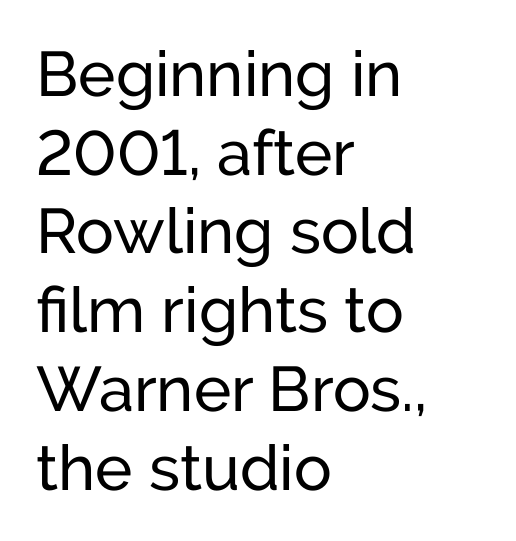
{"serif": "no", "italic": "no", "width": "normal", "stroke_contrast": "low", "x_height": "medium", "monospaced": "no", "underline": "no", "align": "left", "line_spacing": "normal", "line_spacing_ratio": 1.25, "letter_spacing": "normal", "letter_spacing_em": 0.0, "glyph_px": 63}
